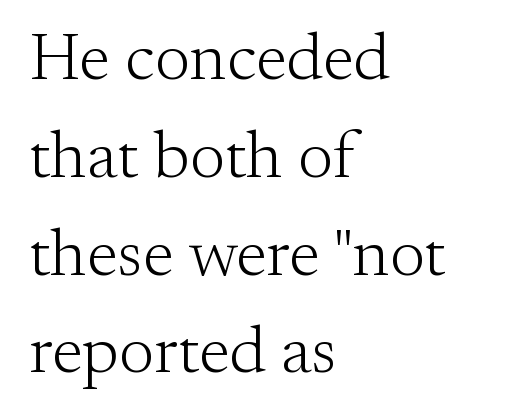
{"serif": "yes", "italic": "no", "bold": "no", "weight": "light", "width": "normal", "stroke_contrast": "medium", "x_height": "small", "monospaced": "no", "underline": "no", "align": "left", "line_spacing": "normal", "line_spacing_ratio": 1.46, "letter_spacing": "normal", "letter_spacing_em": 0.0, "glyph_px": 67}
